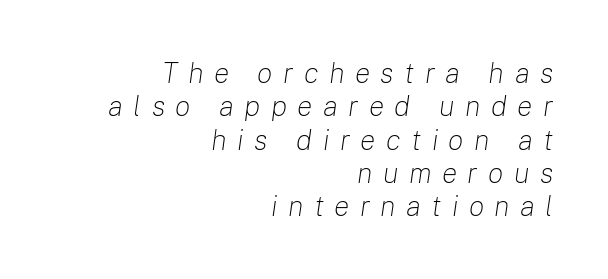
The image shows 29 px light type, italic (leaning right); set right-aligned, tight line spacing (1.15x), unusually wide letter spacing (+0.36 em), not underlined; low stroke contrast and a medium x-height.
